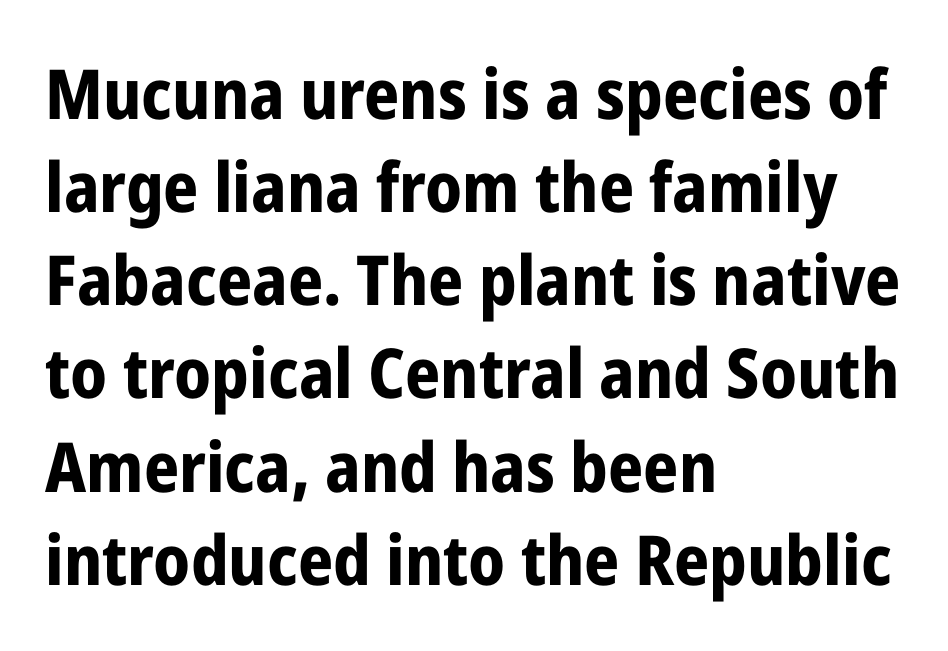
Q: Is the text bold? A: Yes.
Q: Is the text italic (slanted)? A: No, it is upright.
Q: Is the typeface a serif or a sans-serif typeface? A: Sans-serif.
Q: Is the text underlined? A: No.
Q: How is the paragraph aligned? A: Left-aligned.
Q: Is the spacing between letters normal or unusually wide? A: Normal.
Q: Is the spacing between lines tight, normal or loose? A: Normal.
Q: Width (condensed, normal, or wide)? A: Condensed.
Q: Stroke contrast? A: Low.
Q: x-height? A: Medium.
Q: Monospaced? A: No.
